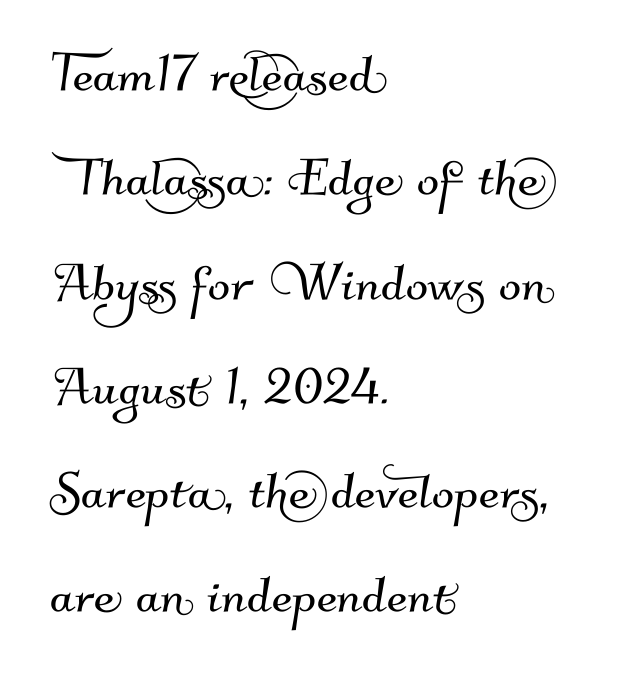
Q: Is the typeface a serif or a sans-serif typeface? A: Sans-serif.
Q: Is the text underlined? A: No.
Q: How is the paragraph aligned? A: Left-aligned.
Q: Is the spacing between letters normal or unusually wide? A: Normal.
Q: Is the spacing between lines tight, normal or loose? A: Normal.
Q: Width (condensed, normal, or wide)? A: Normal.
Q: Stroke contrast? A: Medium.
Q: x-height? A: Small.
Q: Monospaced? A: No.
